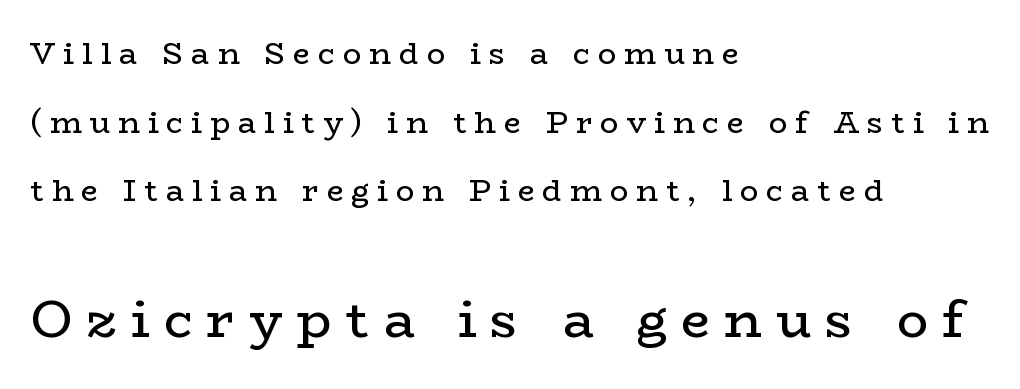
The image shows 52 px regular-weight, wide serif type, upright; set left-aligned, loose line spacing (2.29x), unusually wide letter spacing (+0.27 em), not underlined; the second (bottom) block is 1.73x larger; low stroke contrast and a medium x-height.
